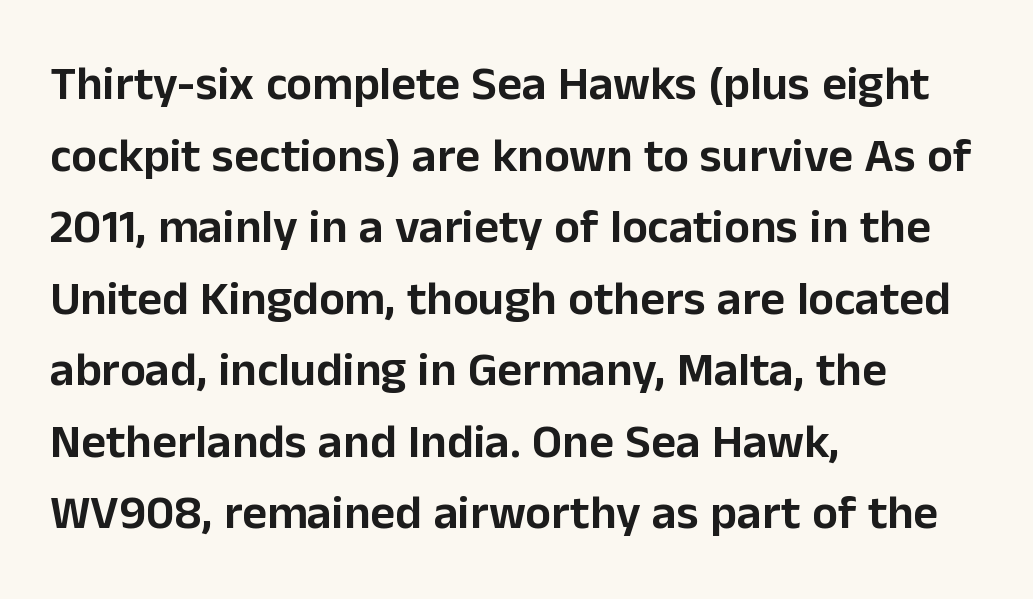
Plain, unruled lines of type. Vertically, the passage feels balanced, rows spaced as you'd expect. Alignment: flush left. Type style note: lacks serifs.
